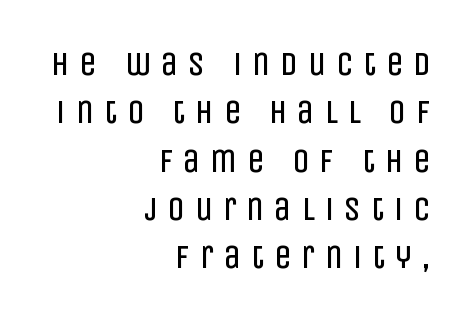
Q: Is the text bold? A: No.
Q: Is the text italic (slanted)? A: No, it is upright.
Q: Is the typeface a serif or a sans-serif typeface? A: Sans-serif.
Q: Is the text underlined? A: No.
Q: How is the paragraph aligned? A: Right-aligned.
Q: Is the spacing between letters normal or unusually wide? A: Unusually wide.
Q: Is the spacing between lines tight, normal or loose? A: Normal.
Q: Width (condensed, normal, or wide)? A: Condensed.
Q: Stroke contrast? A: Low.
Q: x-height? A: Large.
Q: Monospaced? A: No.
